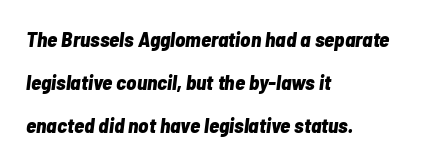
The passage shown has conventional tracking throughout. Heft: maximum for text — a bold. Type without underlining. The passage shown leans; its letterforms are oblique.
